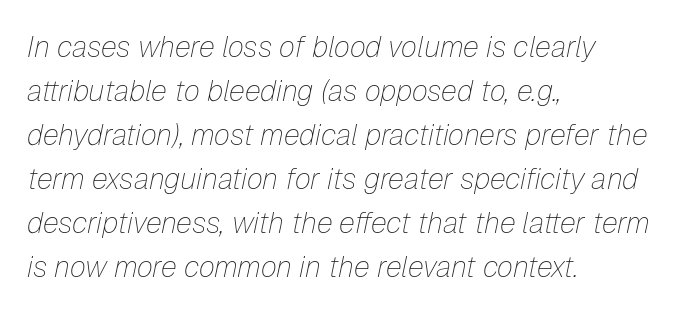
Q: Is the text bold? A: No.
Q: Is the text italic (slanted)? A: Yes, it leans right by about 12 degrees.
Q: Is the text underlined? A: No.
Q: How is the paragraph aligned? A: Left-aligned.
Q: Is the spacing between letters normal or unusually wide? A: Normal.
Q: Is the spacing between lines tight, normal or loose? A: Normal.
Q: Width (condensed, normal, or wide)? A: Normal.
Q: Stroke contrast? A: Low.
Q: x-height? A: Medium.
Q: Monospaced? A: No.
